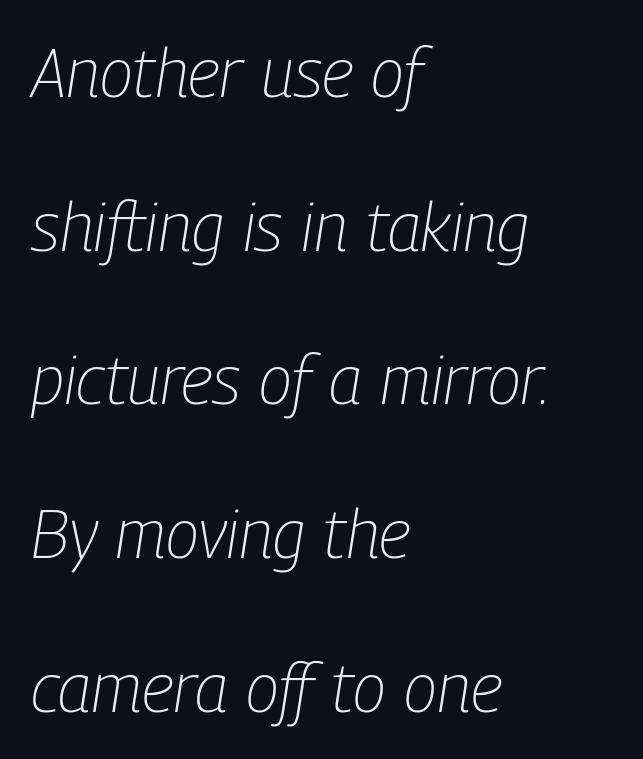
{"italic": "yes", "lean": "right", "slant_degrees": 9, "bold": "no", "weight": "light", "width": "condensed", "stroke_contrast": "low", "x_height": "medium", "monospaced": "no", "underline": "no", "align": "left", "line_spacing": "loose", "line_spacing_ratio": 2.26, "letter_spacing": "normal", "letter_spacing_em": 0.0, "glyph_px": 68}
